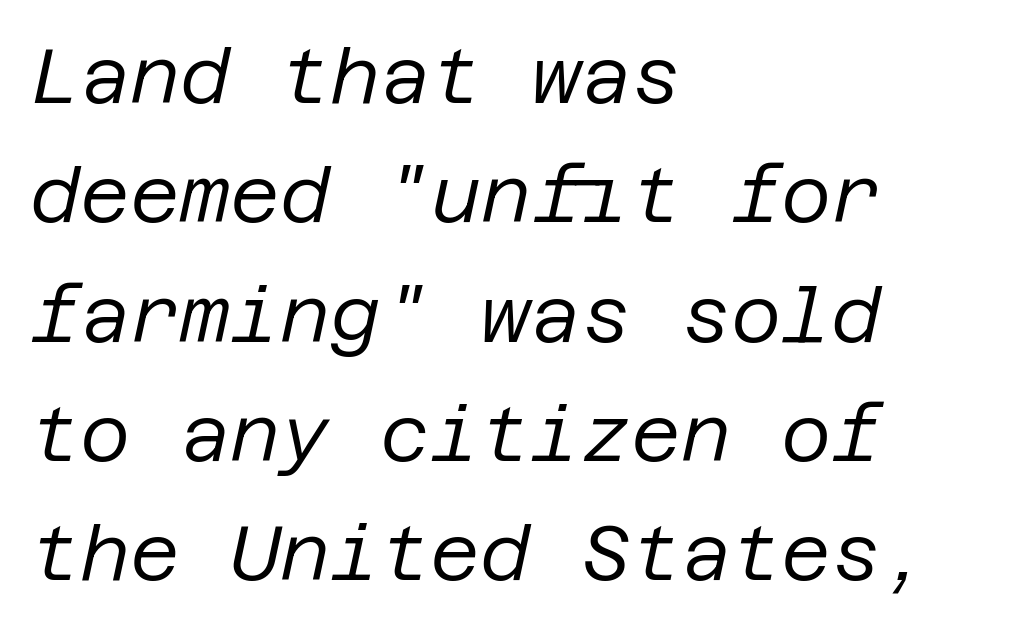
{"italic": "yes", "lean": "right", "slant_degrees": 12, "bold": "no", "weight": "regular", "width": "normal", "stroke_contrast": "low", "x_height": "large", "underline": "no", "align": "left", "line_spacing": "normal", "line_spacing_ratio": 1.55, "letter_spacing": "normal", "letter_spacing_em": 0.0, "glyph_px": 77}
